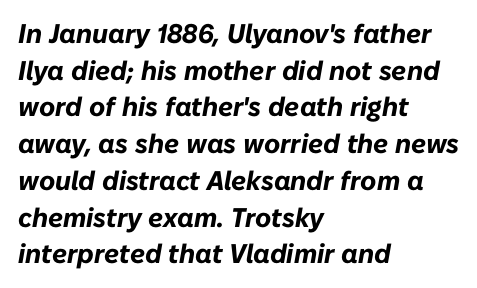
Q: Is the text bold? A: Yes.
Q: Is the text italic (slanted)? A: Yes, it leans right by about 10 degrees.
Q: Is the text underlined? A: No.
Q: How is the paragraph aligned? A: Left-aligned.
Q: Is the spacing between letters normal or unusually wide? A: Normal.
Q: Is the spacing between lines tight, normal or loose? A: Normal.
